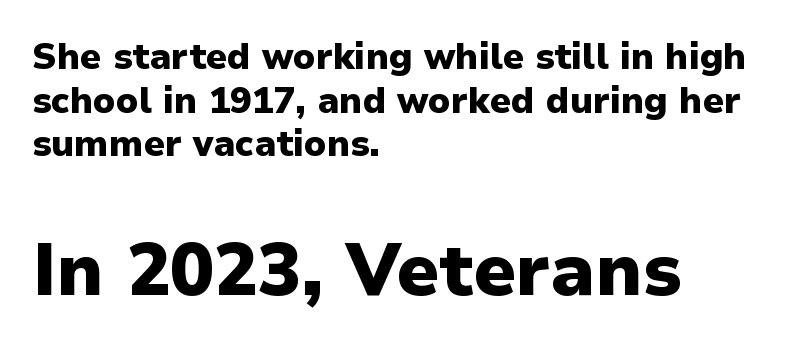
The image shows 73 px heavy sans-serif type, upright; set left-aligned, line spacing 1.21x, normal letter spacing, not underlined; the second (bottom) block is 2.03x larger; low stroke contrast and a medium x-height.
